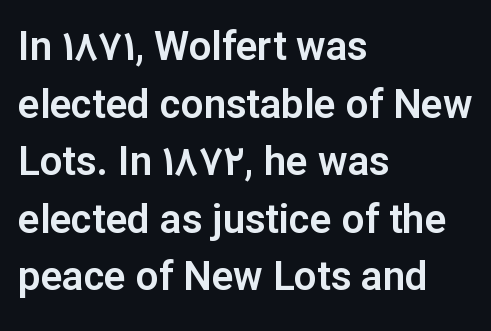
You can tell it's not italic because the verticals are truly vertical. The strip under each line holds only bare page. Layout note: lines flush left. Students, note that the glyphs here touch the page at normal intervals. Is this a fixed-width face? No — the glyphs have proportional, varying widths. Grotesque or geometric, the face here clearly has no serifs.
